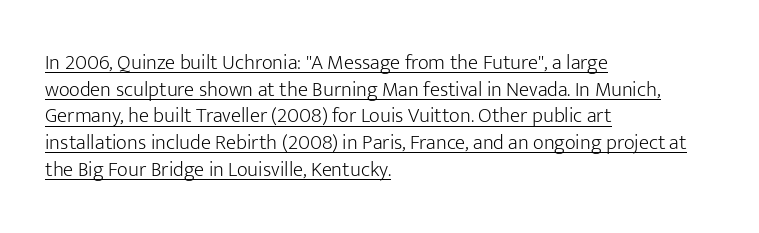
The image shows 21 px text type, upright; set left-aligned, normal line spacing (1.27x), normal letter spacing, underlined.
